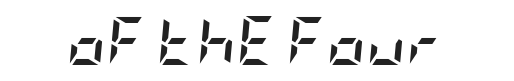
{"italic": "yes", "lean": "right", "slant_degrees": 5, "bold": "yes", "weight": "semibold", "width": "condensed", "stroke_contrast": "low", "x_height": "large", "underline": "no", "letter_spacing": "normal", "letter_spacing_em": 0.0, "glyph_px": 49}
